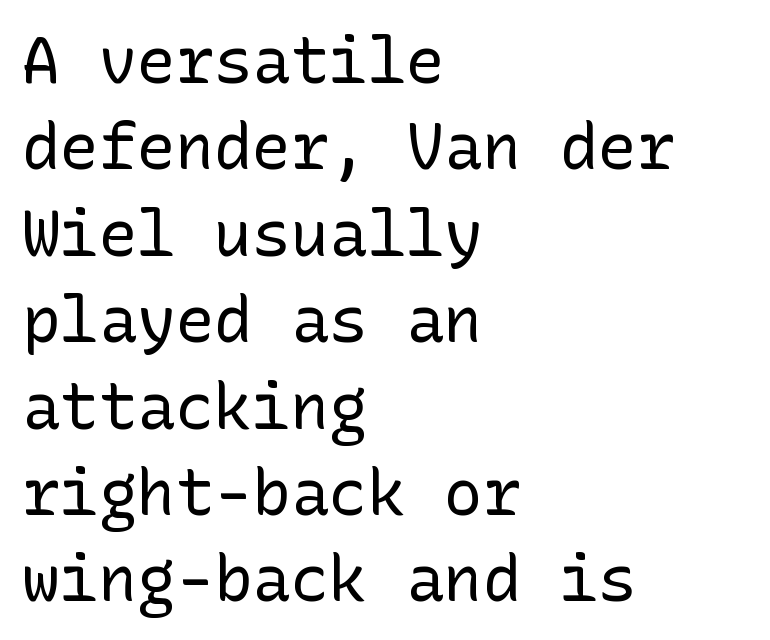
The image shows 64 px regular-weight sans-serif type, upright; set left-aligned, normal line spacing (1.35x), normal letter spacing, not underlined; low stroke contrast and a medium x-height.
